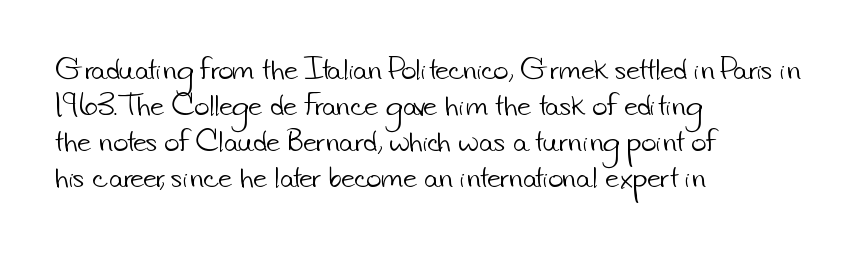
The image shows 26 px text type; set left-aligned, normal line spacing (1.38x), normal letter spacing, not underlined.
